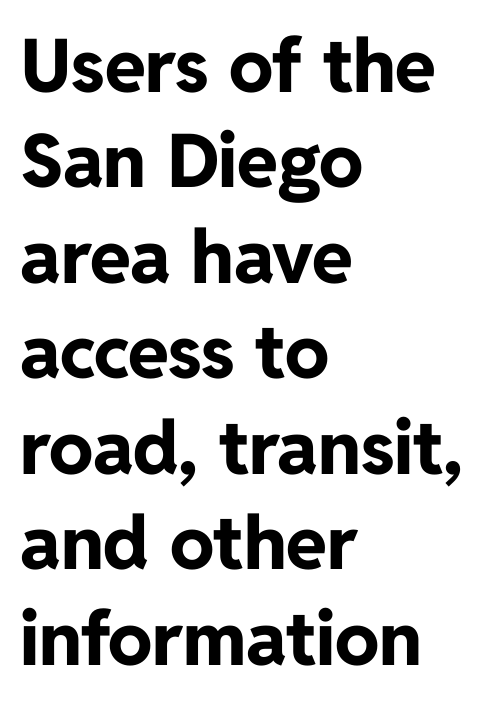
{"serif": "no", "italic": "no", "bold": "yes", "weight": "bold", "width": "normal", "stroke_contrast": "low", "x_height": "medium", "monospaced": "no", "underline": "no", "align": "left", "line_spacing": "normal", "line_spacing_ratio": 1.29, "letter_spacing": "normal", "letter_spacing_em": 0.0, "glyph_px": 74}
